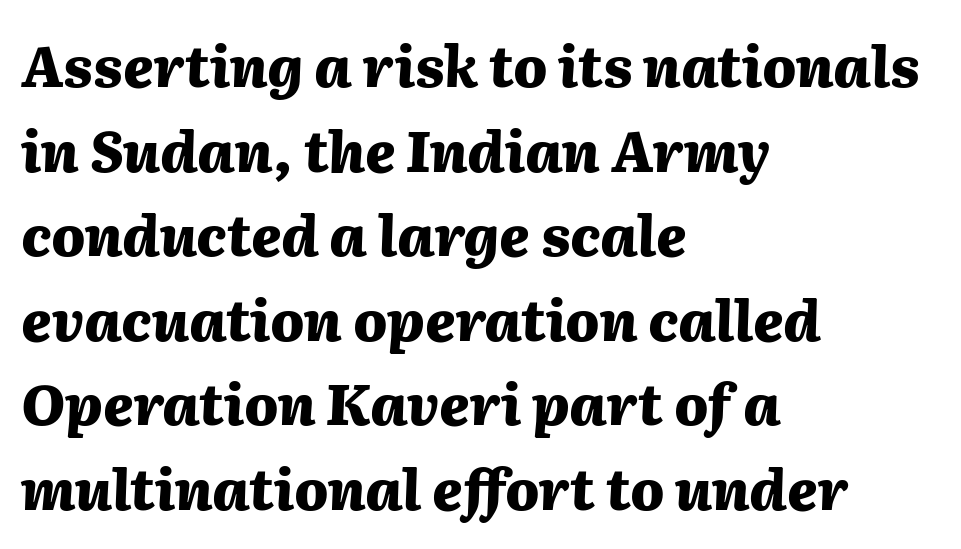
Q: Is the text bold? A: Yes.
Q: Is the text italic (slanted)? A: Yes, it leans right by about 2 degrees.
Q: Is the text underlined? A: No.
Q: How is the paragraph aligned? A: Left-aligned.
Q: Is the spacing between letters normal or unusually wide? A: Normal.
Q: Is the spacing between lines tight, normal or loose? A: Normal.
Q: Width (condensed, normal, or wide)? A: Normal.
Q: Stroke contrast? A: Medium.
Q: x-height? A: Medium.
Q: Monospaced? A: No.
